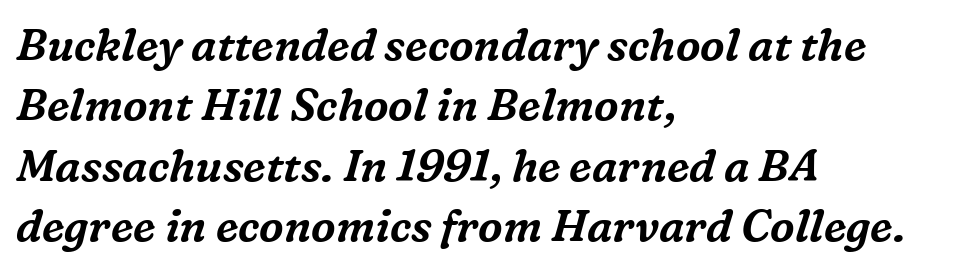
The image shows 44 px serif type, italic (leaning right); set left-aligned, normal line spacing (1.37x), normal letter spacing, not underlined; medium stroke contrast and a medium x-height.
